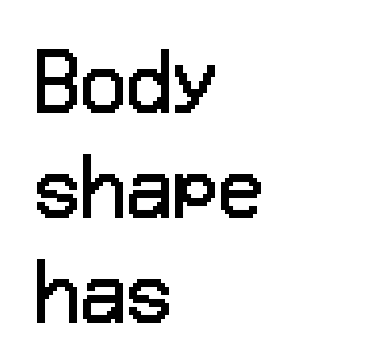
The image shows 76 px regular-weight sans-serif type, upright; set left-aligned, normal line spacing (1.38x), normal letter spacing, not underlined; low stroke contrast and a medium x-height.
